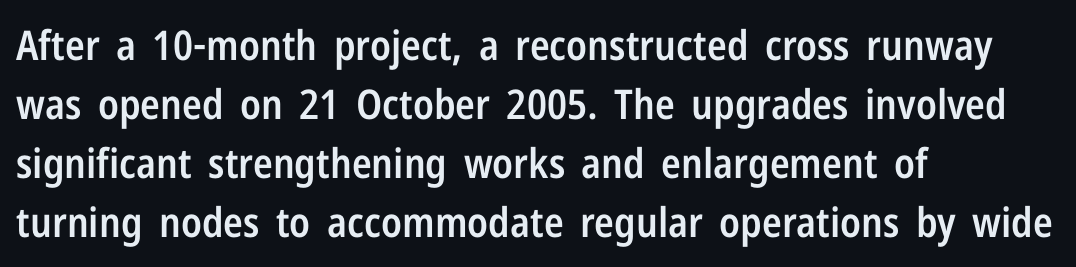
Q: Is the text bold? A: Semi-bold.
Q: Is the text italic (slanted)? A: No, it is upright.
Q: Is the typeface a serif or a sans-serif typeface? A: Sans-serif.
Q: Is the text underlined? A: No.
Q: How is the paragraph aligned? A: Left-aligned.
Q: Is the spacing between letters normal or unusually wide? A: Normal.
Q: Is the spacing between lines tight, normal or loose? A: Normal.
Q: Width (condensed, normal, or wide)? A: Condensed.
Q: Stroke contrast? A: Low.
Q: x-height? A: Medium.
Q: Monospaced? A: No.
